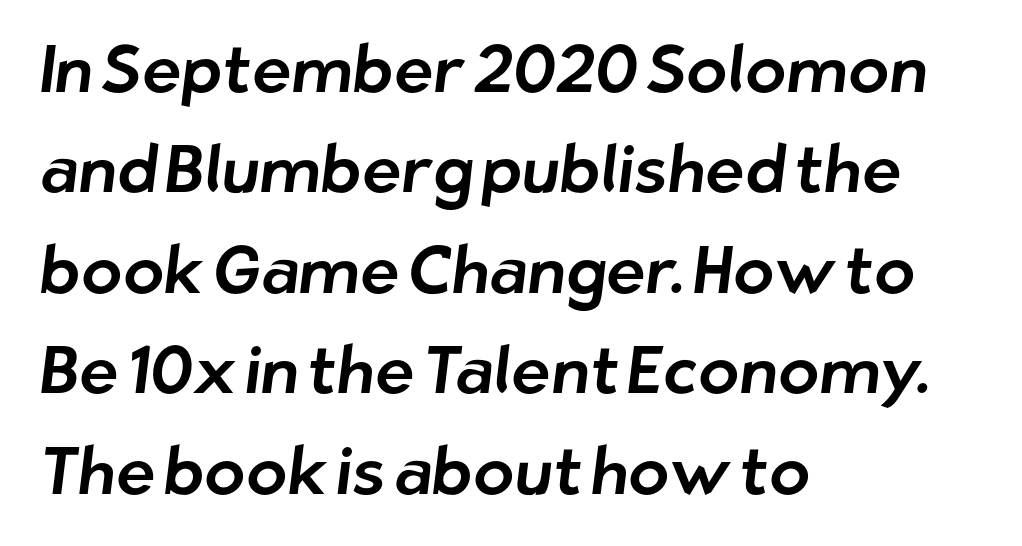
Q: Is the typeface a serif or a sans-serif typeface? A: Sans-serif.
Q: Is the text underlined? A: No.
Q: How is the paragraph aligned? A: Left-aligned.
Q: Is the spacing between letters normal or unusually wide? A: Normal.
Q: Is the spacing between lines tight, normal or loose? A: Normal.
Q: Width (condensed, normal, or wide)? A: Normal.
Q: Stroke contrast? A: Low.
Q: x-height? A: Medium.
Q: Monospaced? A: No.
